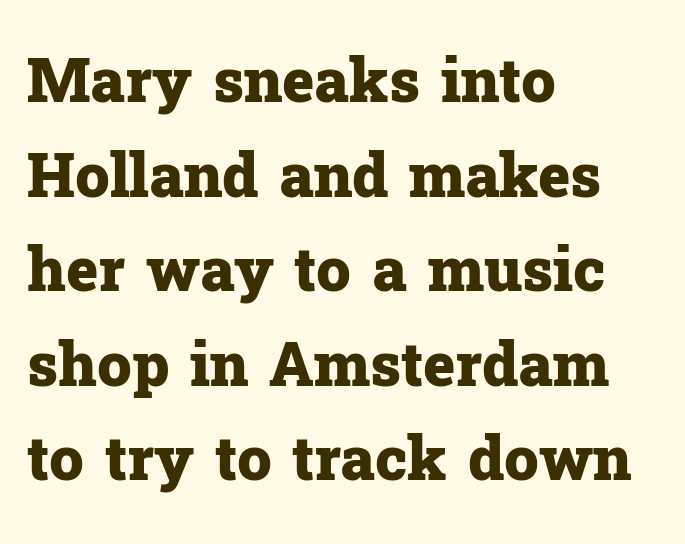
{"serif": "yes", "italic": "no", "bold": "yes", "weight": "heavy", "width": "normal", "stroke_contrast": "low", "x_height": "medium", "monospaced": "no", "underline": "no", "align": "left", "line_spacing": "normal", "line_spacing_ratio": 1.55, "letter_spacing": "normal", "letter_spacing_em": 0.0, "glyph_px": 61}
